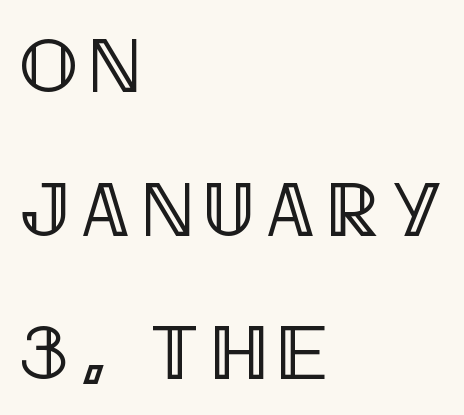
Q: Is the text italic (slanted)? A: No, it is upright.
Q: Is the text underlined? A: No.
Q: How is the paragraph aligned? A: Left-aligned.
Q: Width (condensed, normal, or wide)? A: Condensed.
Q: x-height? A: Large.
Q: Monospaced? A: No.
